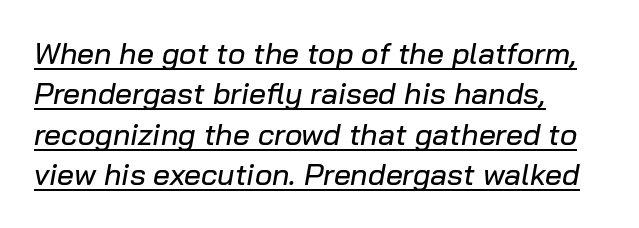
{"italic": "yes", "lean": "right", "slant_degrees": 10, "width": "normal", "stroke_contrast": "low", "x_height": "medium", "monospaced": "no", "underline": "yes", "align": "left", "line_spacing": "normal", "line_spacing_ratio": 1.35, "letter_spacing": "normal", "letter_spacing_em": 0.0, "glyph_px": 30}
